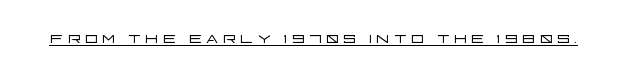
Q: Is the text bold? A: No.
Q: Is the text italic (slanted)? A: No, it is upright.
Q: Is the text underlined? A: Yes.
